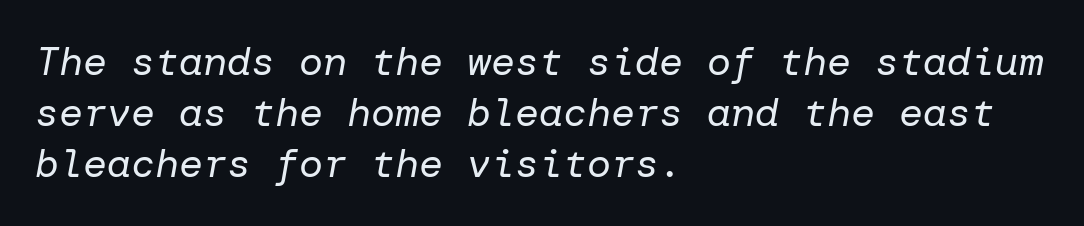
Q: Is the text bold? A: No.
Q: Is the text italic (slanted)? A: Yes, it leans right by about 10 degrees.
Q: Is the text underlined? A: No.
Q: How is the paragraph aligned? A: Left-aligned.
Q: Is the spacing between letters normal or unusually wide? A: Normal.
Q: Is the spacing between lines tight, normal or loose? A: Normal.
Q: Width (condensed, normal, or wide)? A: Normal.
Q: Stroke contrast? A: Low.
Q: x-height? A: Medium.
